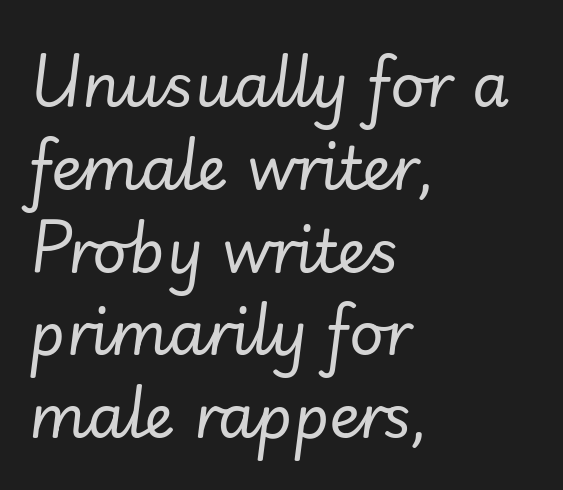
The rendering applies a slant to the glyphs. One glance says typical: line gaps are just what's usual. Do the characters align in a grid? No, the font is proportional. Has an underline been added? It has not. Each line starts at the same left margin while the right side varies.
